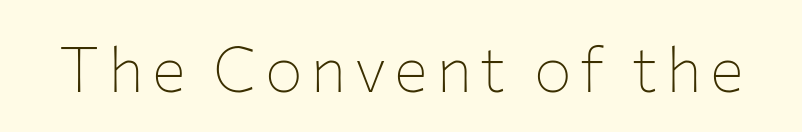
The image shows 63 px thin sans-serif type, upright; set not underlined; low stroke contrast and a medium x-height.
